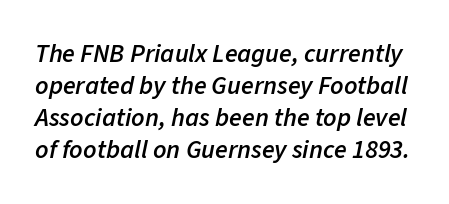
Descenders are the only things crossing below the line. Designer's note — italics engaged. In terms of letterspacing, this is plain default setting. Students, this is semibold: more ink than regular, less than bold.
